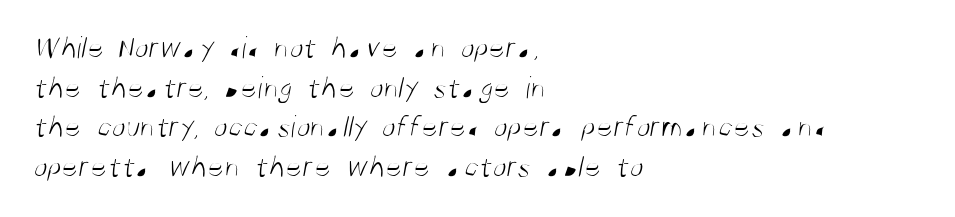
{"serif": "no", "bold": "no", "weight": "light", "width": "condensed", "stroke_contrast": "medium", "x_height": "large", "monospaced": "no", "underline": "no", "align": "left", "line_spacing_ratio": 1.24, "letter_spacing": "normal", "letter_spacing_em": 0.0, "glyph_px": 32}
